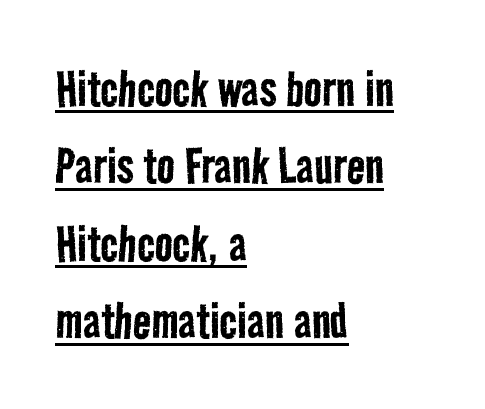
Q: Is the text bold? A: No.
Q: Is the typeface a serif or a sans-serif typeface? A: Sans-serif.
Q: Is the text underlined? A: Yes.
Q: How is the paragraph aligned? A: Left-aligned.
Q: Is the spacing between letters normal or unusually wide? A: Normal.
Q: Is the spacing between lines tight, normal or loose? A: Normal.
Q: Width (condensed, normal, or wide)? A: Condensed.
Q: Stroke contrast? A: Low.
Q: x-height? A: Medium.
Q: Monospaced? A: No.
